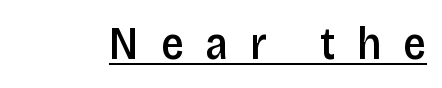
{"serif": "no", "italic": "no", "bold": "semi", "weight": "semibold", "width": "condensed", "stroke_contrast": "low", "x_height": "large", "monospaced": "no", "underline": "yes", "letter_spacing": "wide", "letter_spacing_em": 0.47, "glyph_px": 46}
